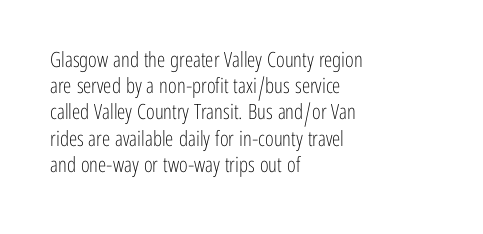
Does extra space separate the letters? No, they use regular spacing. Layout note: lines flush left. The area under the type is left untouched. This reads as an unemphasized weight, regular at the heaviest. This is roman type, the default non-slanted kind. Vertical spacing — default.
